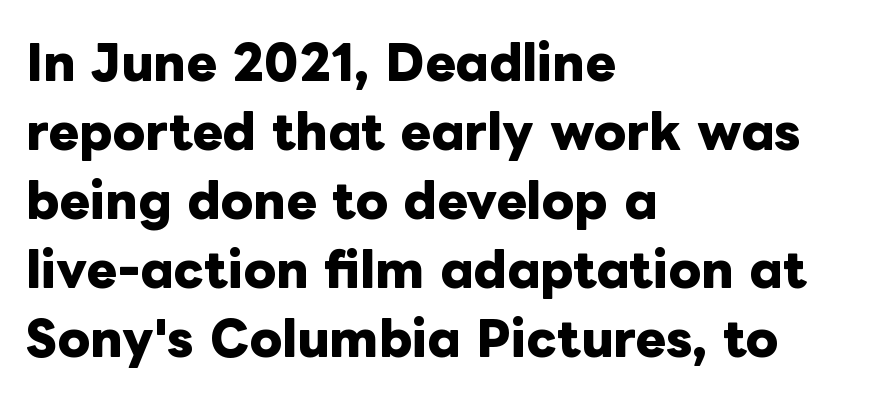
Italic: no, the glyphs are upright roman. Regarding leading, the lines here are spaced in the standard way. The rendering keeps characters at their native spacing. Horizontal alignment here is leftward, the default for most running prose. This sample has the flowing, uneven cadence of proportional lettering.
